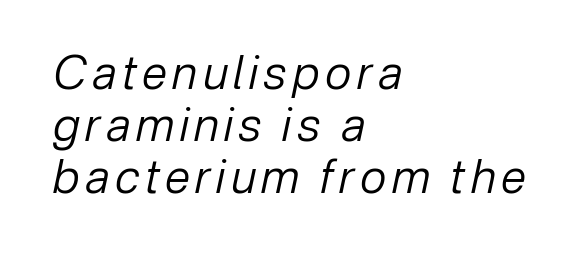
The image shows 46 px regular-weight type, italic (leaning right); set left-aligned, tight line spacing (1.13x), not underlined; low stroke contrast and a medium x-height.
